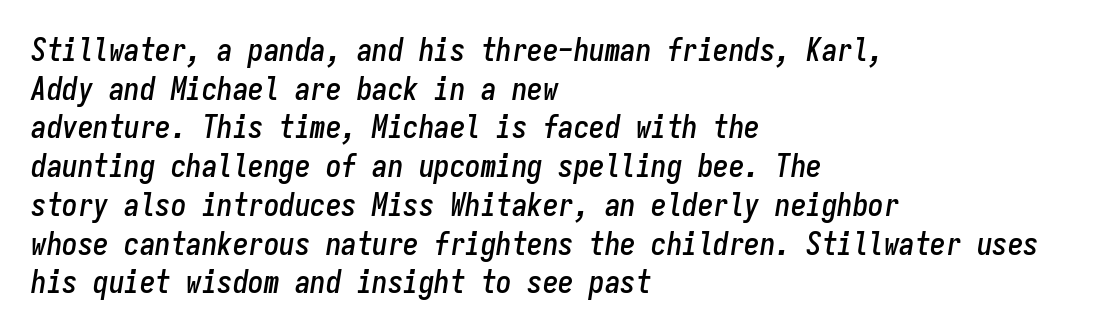
{"italic": "yes", "lean": "right", "slant_degrees": 9, "width": "condensed", "stroke_contrast": "low", "x_height": "medium", "monospaced": "yes", "underline": "no", "align": "left", "line_spacing": "normal", "line_spacing_ratio": 1.25, "letter_spacing": "normal", "letter_spacing_em": 0.0, "glyph_px": 31}
